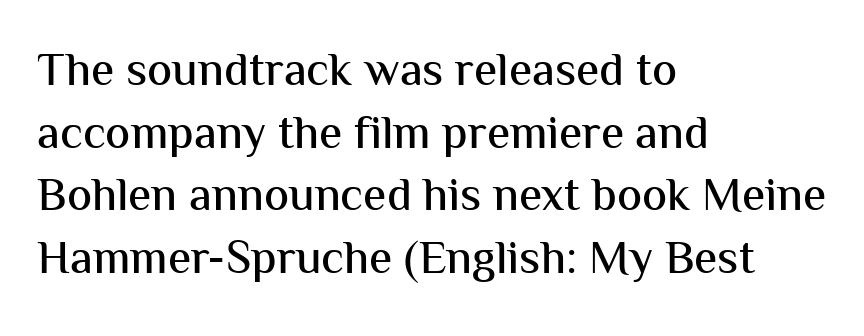
{"serif": "no", "italic": "no", "width": "normal", "stroke_contrast": "medium", "x_height": "medium", "monospaced": "no", "underline": "no", "align": "left", "line_spacing": "normal", "line_spacing_ratio": 1.33, "letter_spacing": "normal", "letter_spacing_em": 0.0, "glyph_px": 47}
